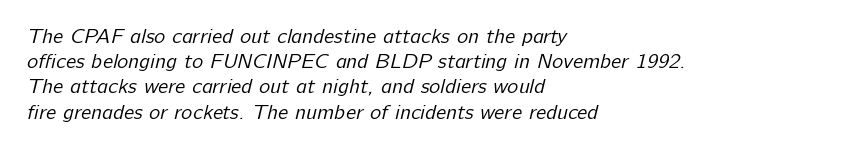
Q: Is the text bold? A: No.
Q: Is the text underlined? A: No.
Q: How is the paragraph aligned? A: Left-aligned.
Q: Is the spacing between letters normal or unusually wide? A: Normal.
